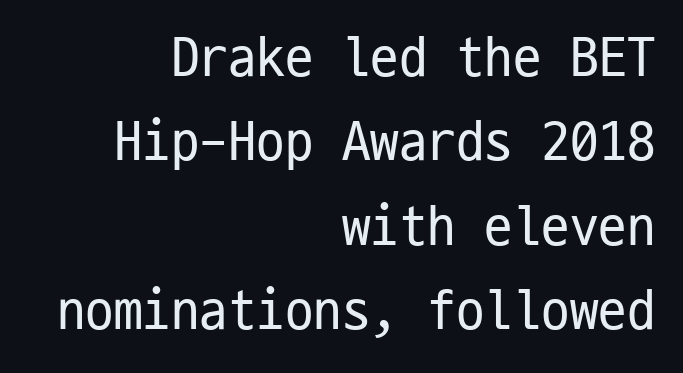
These lines keep a tight, regular rhythm from letter to letter. The vertical gap from one line to the next is medium. These lines are set flush right with a ragged left edge. Stroke terminals: plain, sans-serif.
